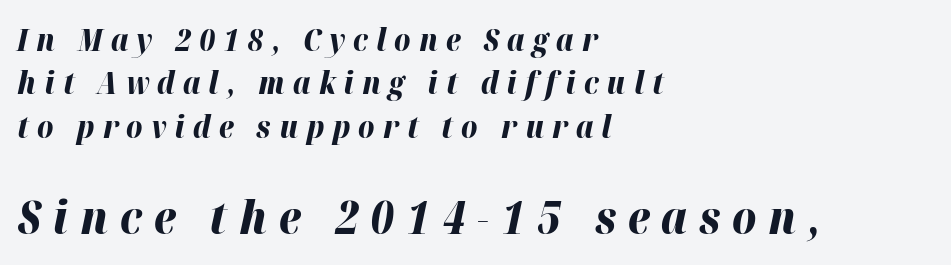
The image shows 46 px bold type, italic (leaning right); set left-aligned, normal line spacing (1.4x), unusually wide letter spacing (+0.26 em), not underlined; the second (bottom) block is 1.48x larger; high stroke contrast and a medium x-height.
